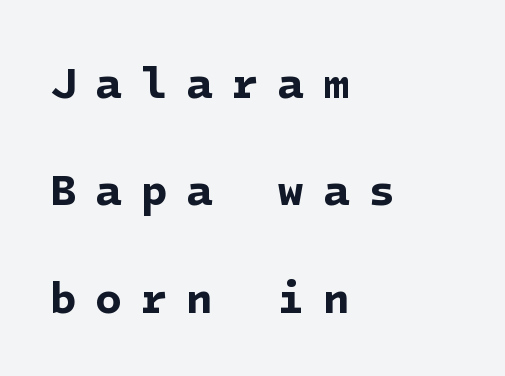
Plain, unruled lines of type. Bold? Absolutely — the strokes are thick and heavy. Whoever set this chose breathing room over compactness in the vertical rhythm. If you drew a ruler down the left edge, every line would touch it. Serifs: no, the terminals of the letterforms are clean. Here the glyphs are tracked loosely, breaking word shapes into spaced letters.
